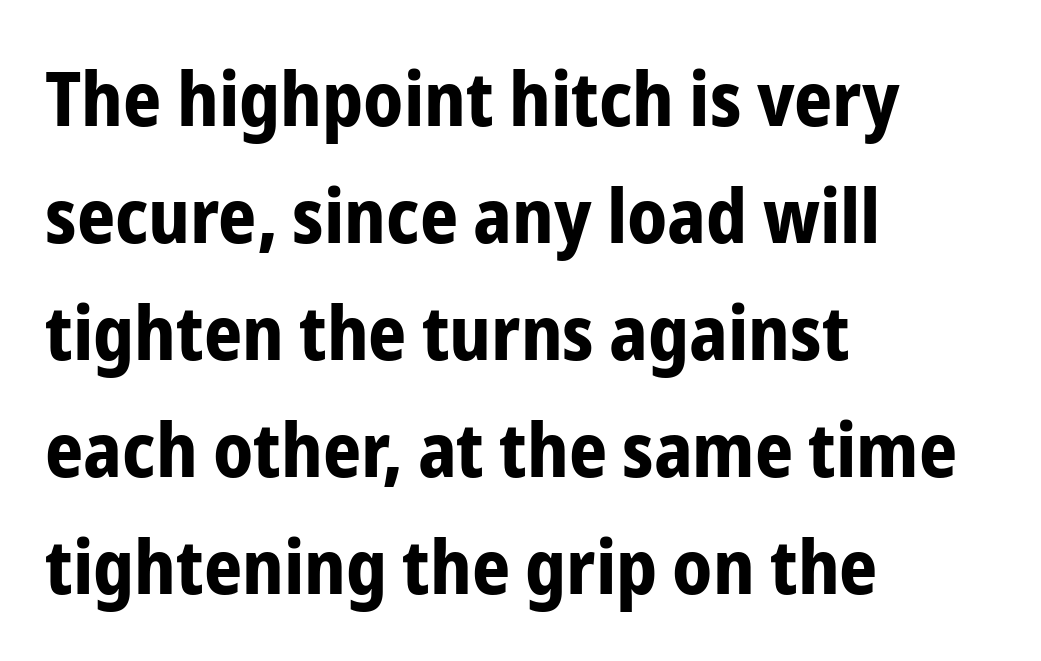
Q: Is the text bold? A: Yes.
Q: Is the text italic (slanted)? A: No, it is upright.
Q: Is the typeface a serif or a sans-serif typeface? A: Sans-serif.
Q: Is the text underlined? A: No.
Q: How is the paragraph aligned? A: Left-aligned.
Q: Is the spacing between letters normal or unusually wide? A: Normal.
Q: Is the spacing between lines tight, normal or loose? A: Normal.
Q: Width (condensed, normal, or wide)? A: Condensed.
Q: Stroke contrast? A: Low.
Q: x-height? A: Medium.
Q: Monospaced? A: No.
